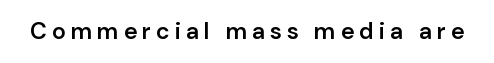
{"italic": "no", "bold": "semi", "underline": "no", "letter_spacing": "wide", "letter_spacing_em": 0.25, "glyph_px": 23}
